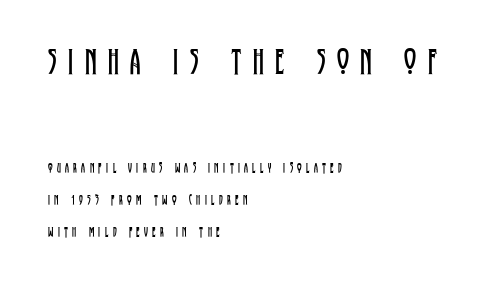
{"serif": "yes", "italic": "no", "bold": "no", "weight": "regular", "width": "condensed", "stroke_contrast": "low", "x_height": "large", "monospaced": "no", "underline": "no", "align": "left", "line_spacing": "loose", "line_spacing_ratio": 2.3, "letter_spacing": "wide", "letter_spacing_em": 0.31, "larger_block": "first", "size_ratio": 2.64, "glyph_px": 37}
